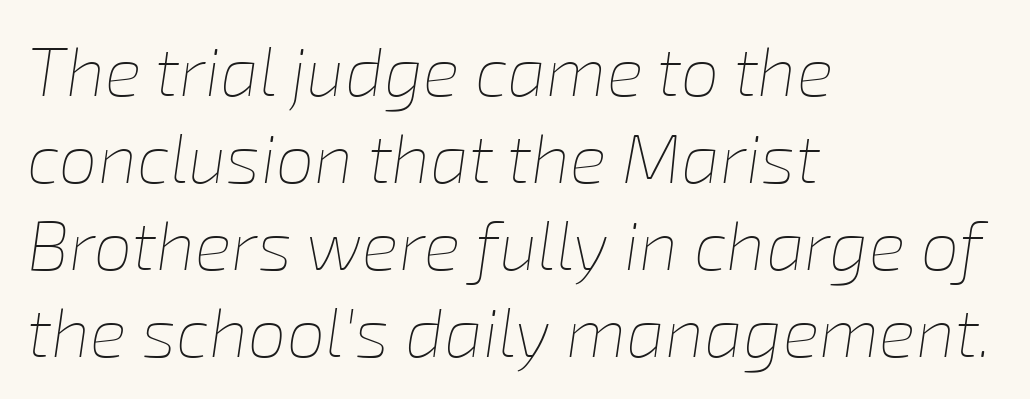
A typesetter would call this proportional, since set widths differ per character. Rows of type keep a routine distance in the vertical direction. These lines stack with their left ends in a neat column. You could call the tracking neutral — neither tight nor loose. The letters are slanted; this is an italic face. The font is comparable to plain body text, perhaps lighter.
